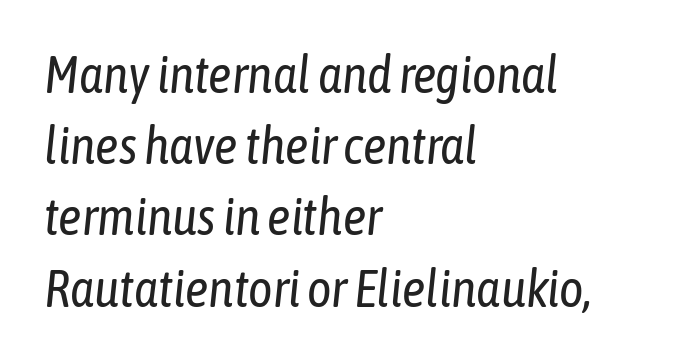
Q: Is the text bold? A: No.
Q: Is the text italic (slanted)? A: Yes, it leans right by about 6 degrees.
Q: Is the text underlined? A: No.
Q: How is the paragraph aligned? A: Left-aligned.
Q: Is the spacing between letters normal or unusually wide? A: Normal.
Q: Is the spacing between lines tight, normal or loose? A: Normal.
Q: Width (condensed, normal, or wide)? A: Condensed.
Q: Stroke contrast? A: Low.
Q: x-height? A: Medium.
Q: Monospaced? A: No.
